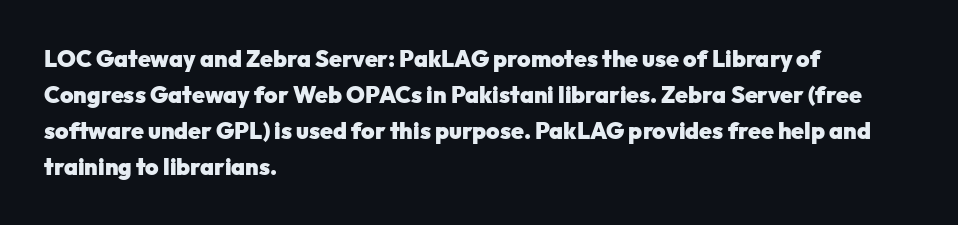
The line-height multiplier appears to be the usual default. Plain, unruled lines of type. The type is set solid horizontally, with unmodified tracking. Horizontal alignment here is leftward, the default for most running prose. Does the weight exceed regular? Yes, all the way to bold.
